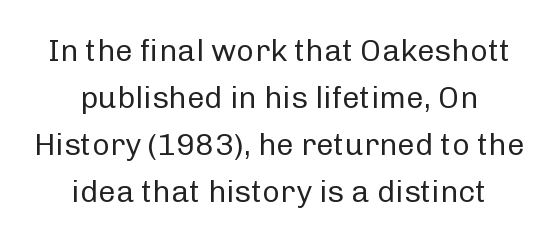
The image shows 31 px regular-weight sans-serif type, upright; set centered, normal line spacing (1.52x), normal letter spacing, not underlined; low stroke contrast and a medium x-height.
